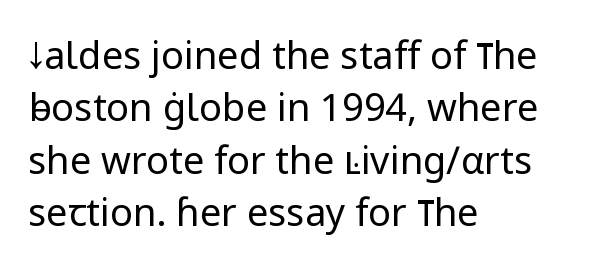
Grotesque or geometric, the face here clearly has no serifs. This sample has the flowing, uneven cadence of proportional lettering. The line texture is even and compact thanks to regular tracking. The space between consecutive lines is moderate. The text block is weighted toward the left margin, trailing off unevenly rightward. The letterforms sit at book weight or below.
